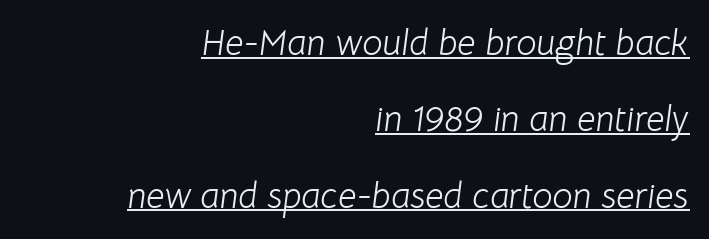
Q: Is the text bold? A: No.
Q: Is the text italic (slanted)? A: Yes, it leans right by about 8 degrees.
Q: Is the text underlined? A: Yes.
Q: How is the paragraph aligned? A: Right-aligned.
Q: Is the spacing between letters normal or unusually wide? A: Normal.
Q: Is the spacing between lines tight, normal or loose? A: Loose.
Q: Width (condensed, normal, or wide)? A: Normal.
Q: Stroke contrast? A: Low.
Q: x-height? A: Medium.
Q: Monospaced? A: No.
